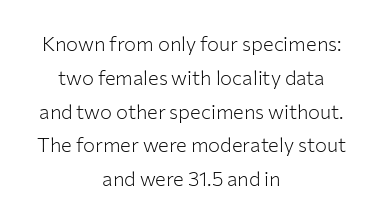
Standard letterfit; no display-style spreading of the glyphs. This rendering features lettering with no underline. Honestly, the row spacing looks completely unremarkable. Is the block centered? Yes — each line is placed symmetrically about the middle.
